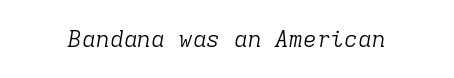
The image shows 23 px text type, italic (leaning right); set normal letter spacing, not underlined.
